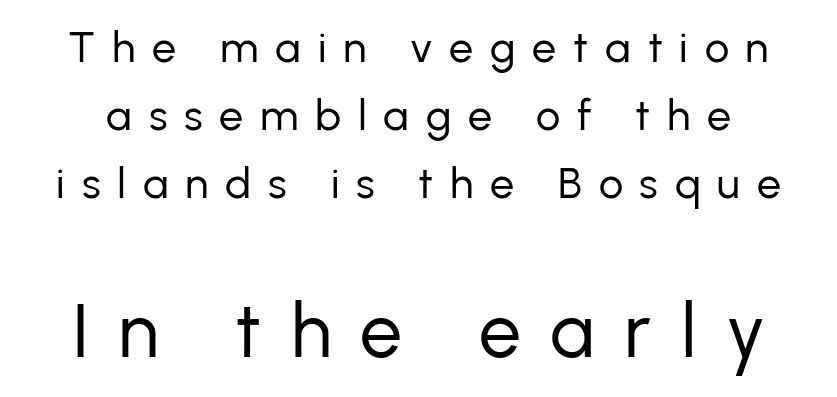
Q: Is the text bold? A: No.
Q: Is the text italic (slanted)? A: No, it is upright.
Q: Is the typeface a serif or a sans-serif typeface? A: Sans-serif.
Q: Is the text underlined? A: No.
Q: Is the spacing between letters normal or unusually wide? A: Unusually wide.
Q: Is the spacing between lines tight, normal or loose? A: Normal.
Q: Which block of text is set in a larger size, the first (top) or the second (bottom)? A: The second (bottom) one.
Q: Width (condensed, normal, or wide)? A: Normal.
Q: Stroke contrast? A: Low.
Q: x-height? A: Medium.
Q: Monospaced? A: No.
